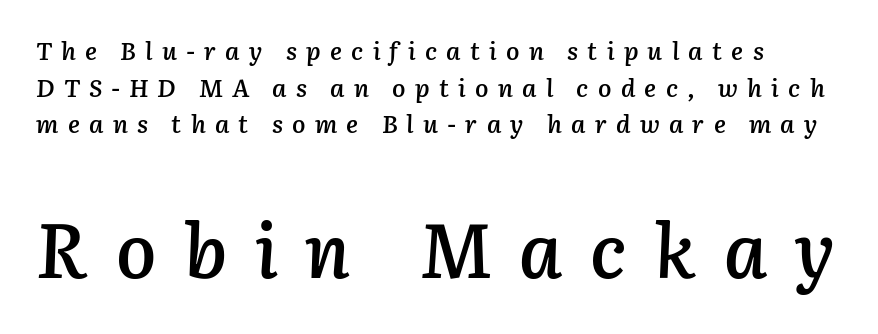
The image shows 75 px semibold type, italic (leaning right); set normal line spacing (1.47x), unusually wide letter spacing (+0.37 em), not underlined; the second (bottom) block is 3.0x larger; low stroke contrast and a medium x-height.
